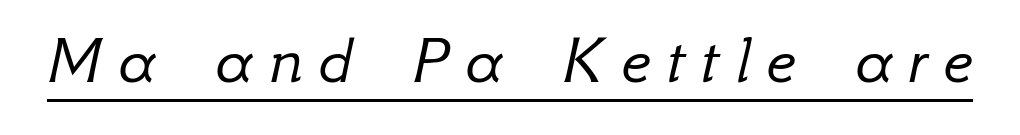
The image shows 71 px light type, italic (leaning right); set unusually wide letter spacing (+0.22 em), underlined; low stroke contrast and a small x-height.
